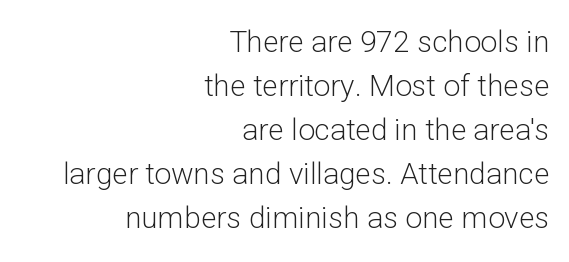
A quiet, ordinary-to-light weight characterises the typeface. The strip under each line holds only bare page. What stands out about the letter spacing? Nothing — it is the standard amount. The setting favours the right margin, as signatures and pull-quotes sometimes do. You can tell from the bare stems that sans-serif type was used.
